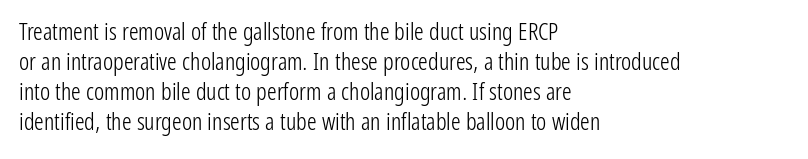
Honestly, there is no underline to notice here at all. The font's upright variant was chosen for this text. Horizontally, the lines are justified to the leading edge only. Bold? No — there's no thickening of the strokes.
